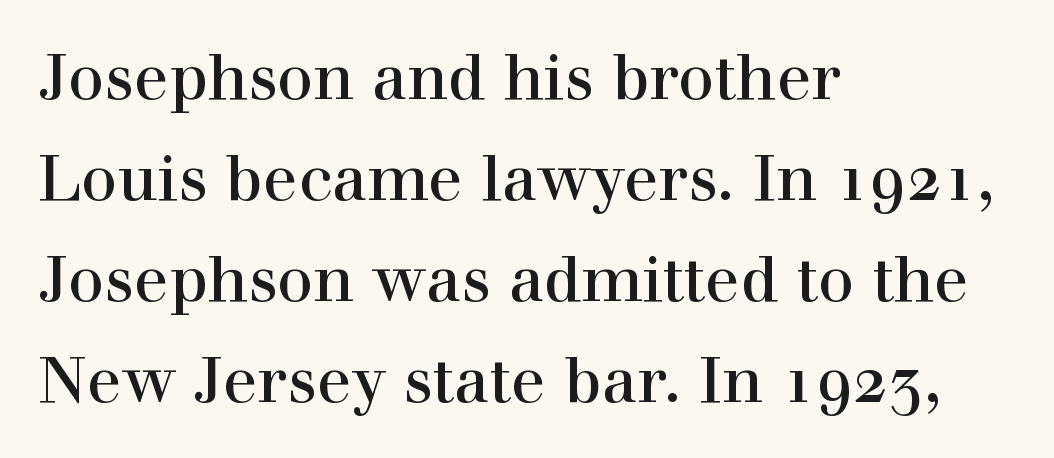
Interline gaps are of average width in this sample. Stroke terminals: seriffed. Letter spacing: default. Think of a printed novel: that variable character pitch is what you see here.
